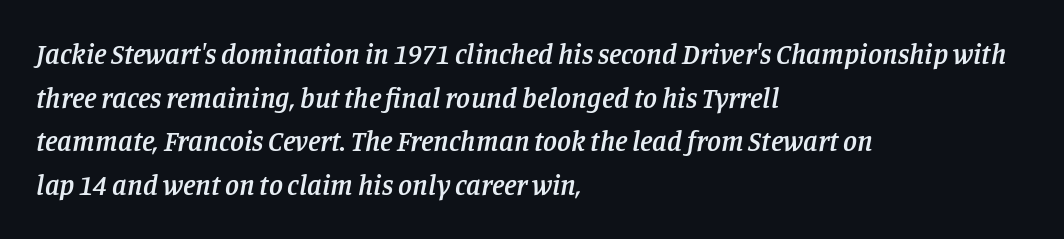
The image shows 28 px semibold serif type, italic (leaning right); set left-aligned, normal line spacing (1.56x), normal letter spacing, not underlined; low stroke contrast and a large x-height.
